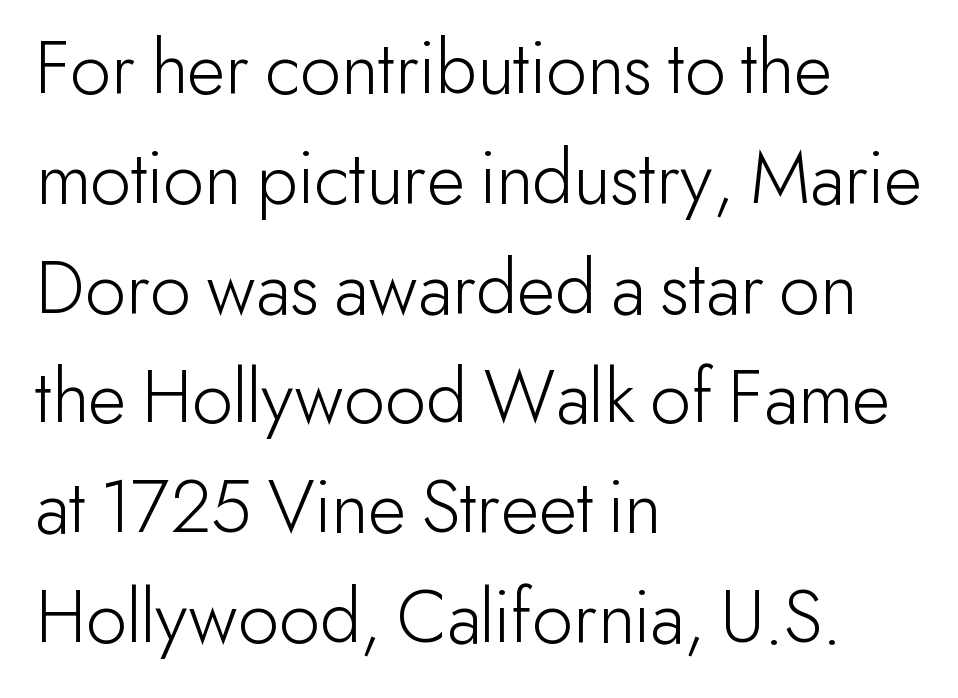
The image shows 79 px light sans-serif type, upright; set left-aligned, normal line spacing (1.39x), normal letter spacing, not underlined; low stroke contrast and a small x-height.
